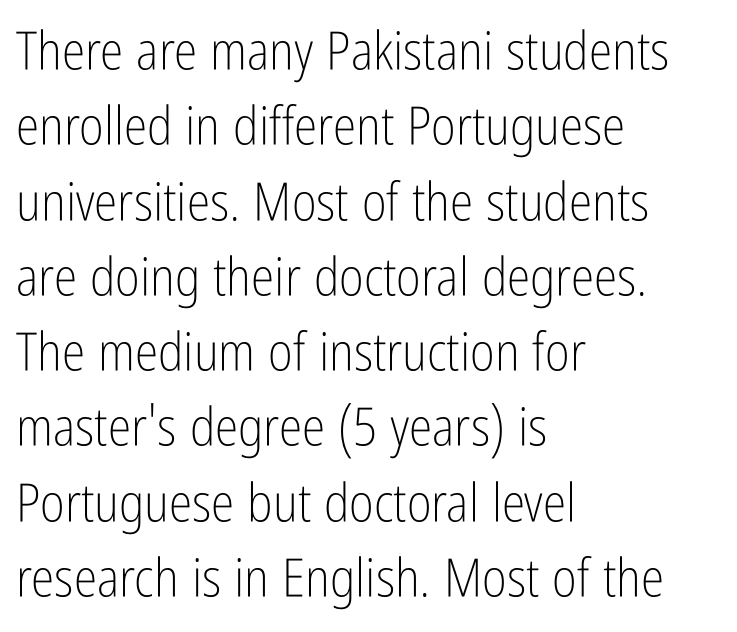
{"serif": "no", "italic": "no", "bold": "no", "weight": "light", "width": "condensed", "stroke_contrast": "low", "x_height": "medium", "monospaced": "no", "underline": "no", "align": "left", "line_spacing": "normal", "line_spacing_ratio": 1.42, "letter_spacing": "normal", "letter_spacing_em": 0.0, "glyph_px": 53}
